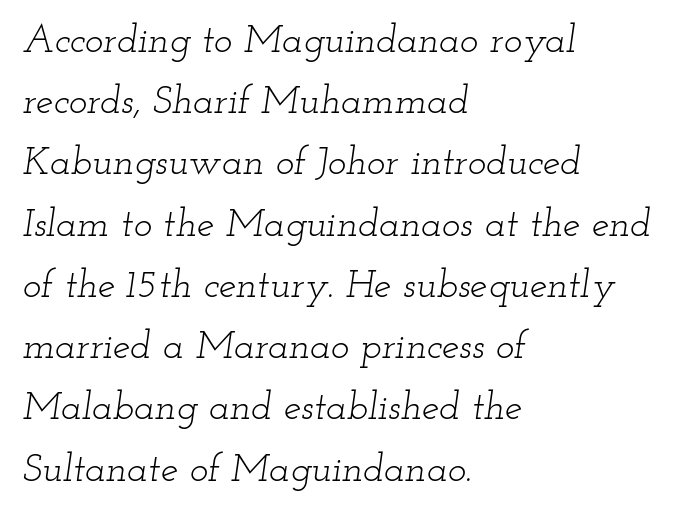
Q: Is the text bold? A: No.
Q: Is the text italic (slanted)? A: Yes, it leans right by about 12 degrees.
Q: Is the typeface a serif or a sans-serif typeface? A: Serif.
Q: Is the text underlined? A: No.
Q: How is the paragraph aligned? A: Left-aligned.
Q: Is the spacing between letters normal or unusually wide? A: Normal.
Q: Is the spacing between lines tight, normal or loose? A: Normal.
Q: Width (condensed, normal, or wide)? A: Wide.
Q: Stroke contrast? A: Low.
Q: x-height? A: Small.
Q: Monospaced? A: No.
